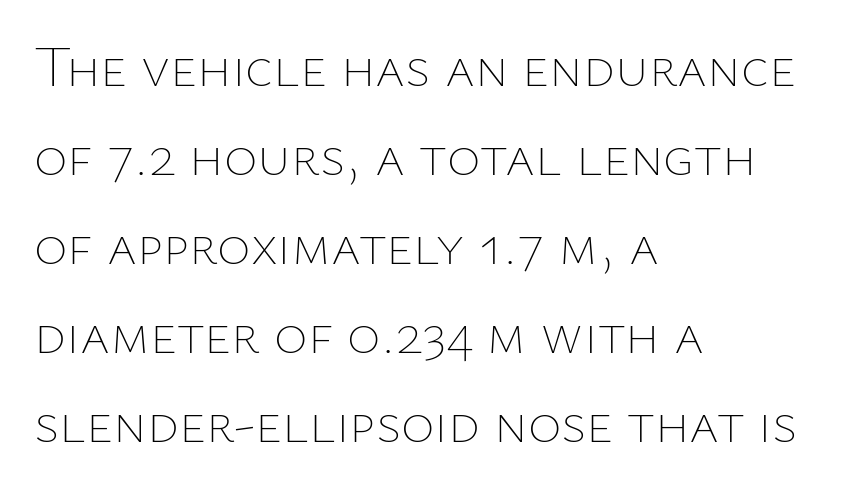
The image shows 57 px thin type, upright; set left-aligned, normal line spacing (1.56x), normal letter spacing, not underlined; low stroke contrast and a medium x-height.
